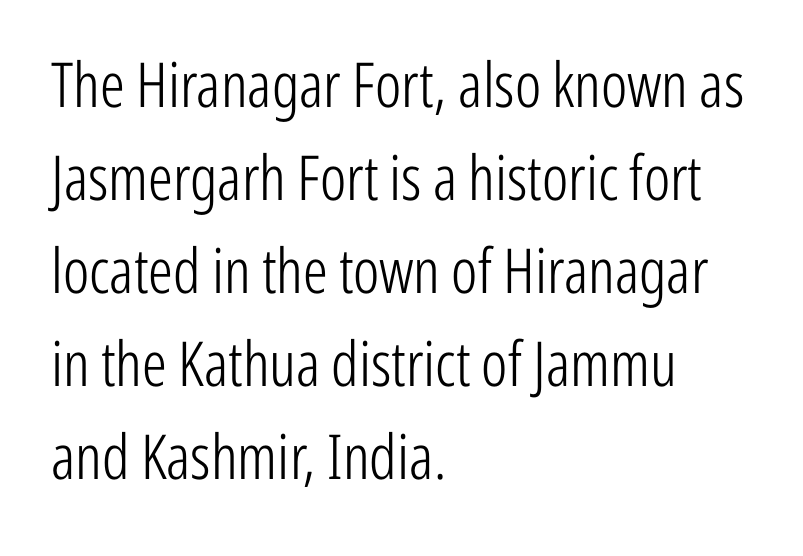
The image shows 62 px light, condensed sans-serif type, upright; set left-aligned, normal line spacing (1.5x), normal letter spacing, not underlined; low stroke contrast and a medium x-height.
